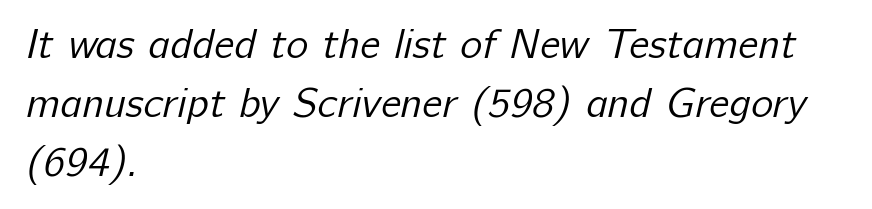
{"serif": "no", "bold": "no", "weight": "regular", "width": "normal", "stroke_contrast": "low", "x_height": "medium", "monospaced": "no", "underline": "no", "align": "left", "line_spacing": "normal", "line_spacing_ratio": 1.4, "letter_spacing": "normal", "letter_spacing_em": 0.0, "glyph_px": 42}
